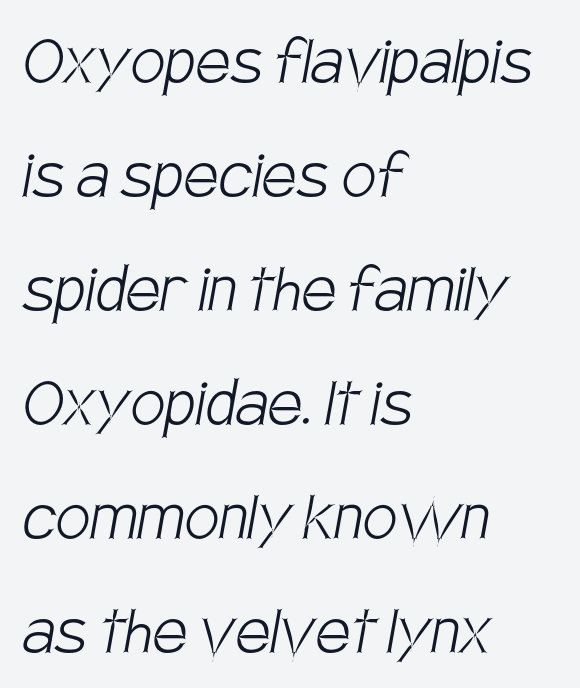
Q: Is the text bold? A: No.
Q: Is the typeface a serif or a sans-serif typeface? A: Sans-serif.
Q: Is the text underlined? A: No.
Q: How is the paragraph aligned? A: Left-aligned.
Q: Is the spacing between letters normal or unusually wide? A: Normal.
Q: Is the spacing between lines tight, normal or loose? A: Normal.
Q: Width (condensed, normal, or wide)? A: Condensed.
Q: Stroke contrast? A: Low.
Q: x-height? A: Large.
Q: Monospaced? A: No.
